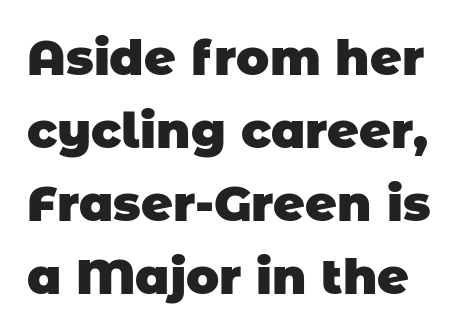
The image shows 49 px heavy sans-serif type; set normal line spacing (1.49x), normal letter spacing, not underlined; low stroke contrast and a large x-height.
